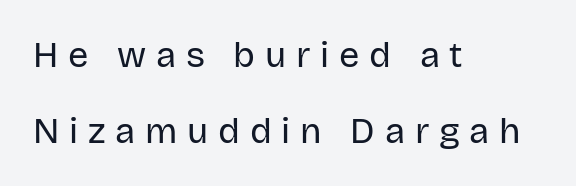
The image shows 36 px regular-weight sans-serif type, upright; set left-aligned, loose line spacing (2.1x), unusually wide letter spacing (+0.27 em), not underlined; low stroke contrast and a large x-height.
